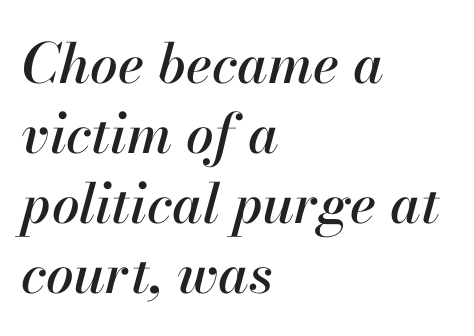
Q: Is the text italic (slanted)? A: Yes, it leans right by about 13 degrees.
Q: Is the text underlined? A: No.
Q: How is the paragraph aligned? A: Left-aligned.
Q: Is the spacing between letters normal or unusually wide? A: Normal.
Q: Is the spacing between lines tight, normal or loose? A: Normal.
Q: Width (condensed, normal, or wide)? A: Normal.
Q: Stroke contrast? A: High.
Q: x-height? A: Small.
Q: Monospaced? A: No.
